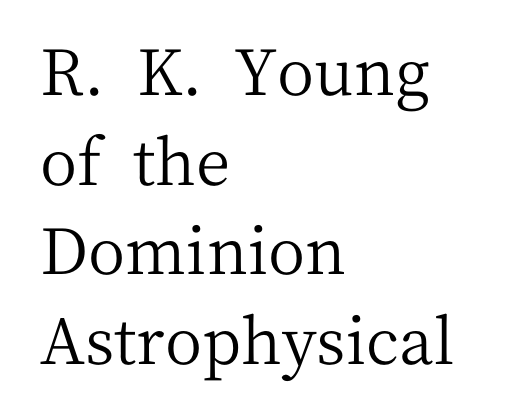
{"serif": "yes", "italic": "no", "bold": "no", "weight": "regular", "width": "normal", "stroke_contrast": "medium", "x_height": "medium", "monospaced": "no", "underline": "no", "align": "left", "line_spacing": "normal", "line_spacing_ratio": 1.4, "letter_spacing": "normal", "letter_spacing_em": 0.0, "glyph_px": 64}
